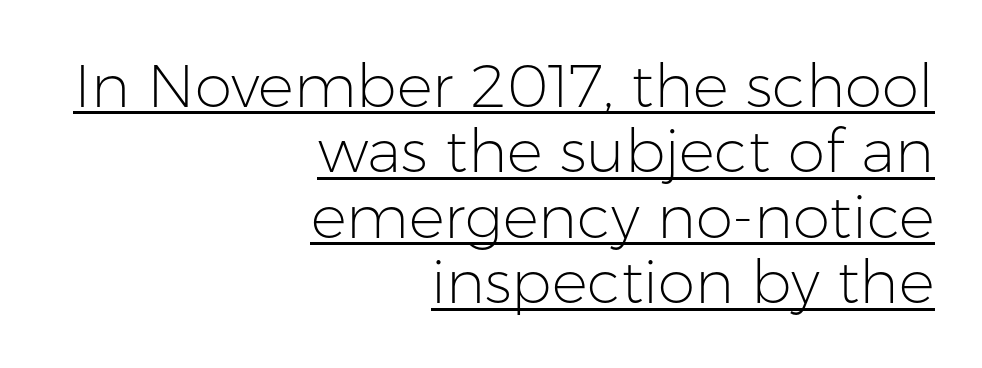
{"serif": "no", "italic": "no", "bold": "no", "weight": "light", "width": "normal", "stroke_contrast": "low", "x_height": "medium", "monospaced": "no", "underline": "yes", "align": "right", "line_spacing": "tight", "line_spacing_ratio": 1.09, "letter_spacing": "normal", "letter_spacing_em": 0.0, "glyph_px": 60}
